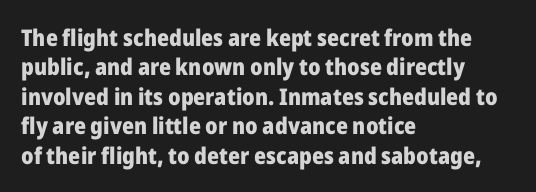
The image shows 23 px bold type, upright; set left-aligned, normal line spacing (1.28x), normal letter spacing, not underlined.
